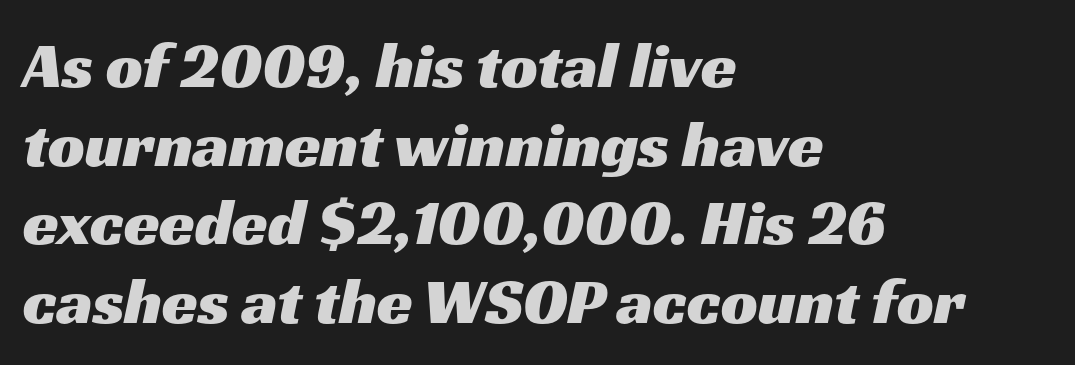
{"serif": "no", "width": "wide", "stroke_contrast": "medium", "x_height": "medium", "monospaced": "no", "underline": "no", "align": "left", "line_spacing_ratio": 1.21, "letter_spacing": "normal", "letter_spacing_em": 0.0, "glyph_px": 65}
